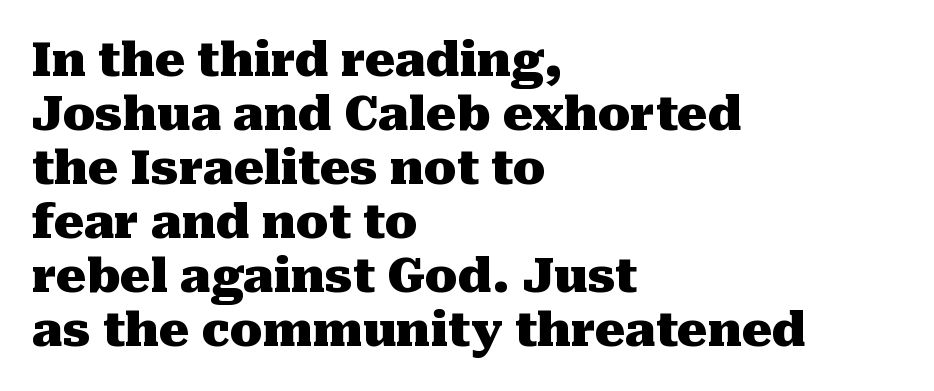
The image shows 47 px heavy serif type, upright; set left-aligned, tight line spacing (1.15x), normal letter spacing, not underlined; medium stroke contrast and a medium x-height.
